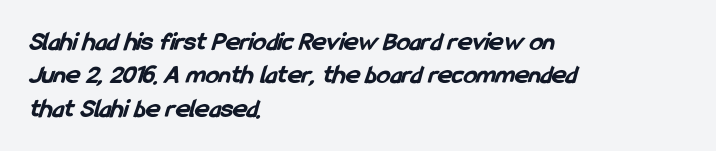
Q: Is the text bold? A: Yes.
Q: Is the text underlined? A: No.
Q: How is the paragraph aligned? A: Left-aligned.
Q: Is the spacing between letters normal or unusually wide? A: Normal.
